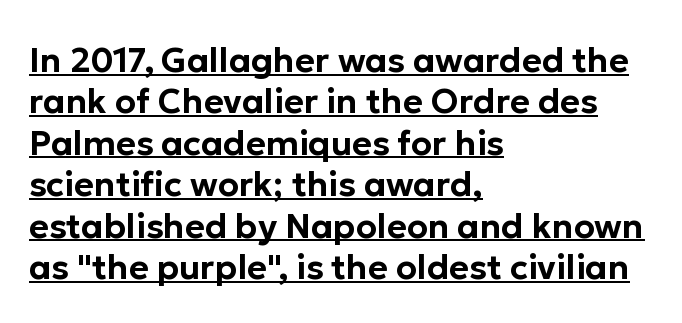
{"serif": "no", "italic": "no", "width": "normal", "stroke_contrast": "low", "x_height": "medium", "monospaced": "no", "underline": "yes", "align": "left", "line_spacing_ratio": 1.22, "letter_spacing": "normal", "letter_spacing_em": 0.0, "glyph_px": 34}
